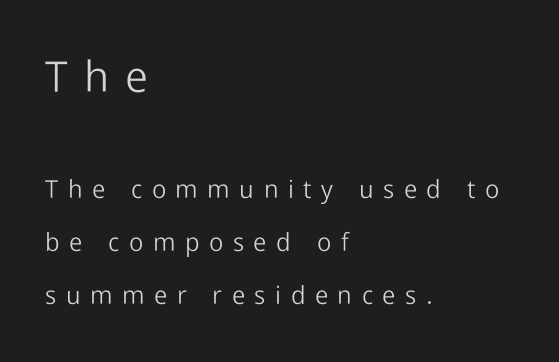
The image shows 43 px light sans-serif type, upright; set left-aligned, loose line spacing (2.12x), unusually wide letter spacing (+0.38 em), not underlined; the first (top) block is 1.72x larger; low stroke contrast and a medium x-height.
